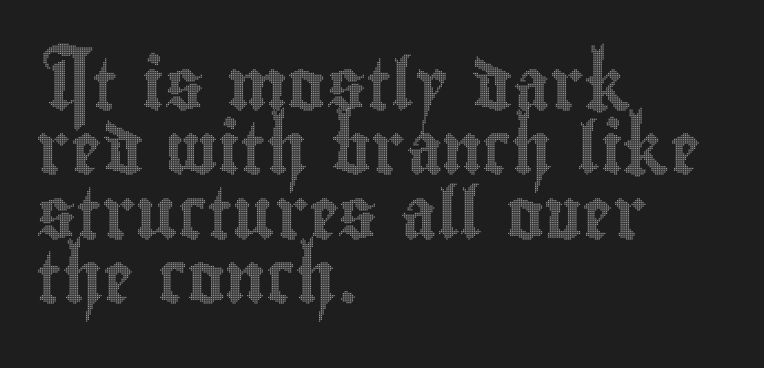
{"italic": "no", "width": "condensed", "x_height": "small", "monospaced": "no", "underline": "no", "align": "left", "line_spacing": "normal", "line_spacing_ratio": 1.26, "letter_spacing": "normal", "letter_spacing_em": 0.0, "glyph_px": 51}
